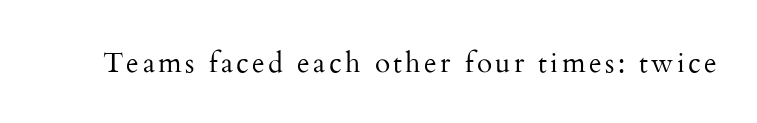
Q: Is the text bold? A: No.
Q: Is the text italic (slanted)? A: No, it is upright.
Q: Is the typeface a serif or a sans-serif typeface? A: Serif.
Q: Is the text underlined? A: No.
Q: Width (condensed, normal, or wide)? A: Normal.
Q: Stroke contrast? A: Medium.
Q: x-height? A: Small.
Q: Monospaced? A: No.
